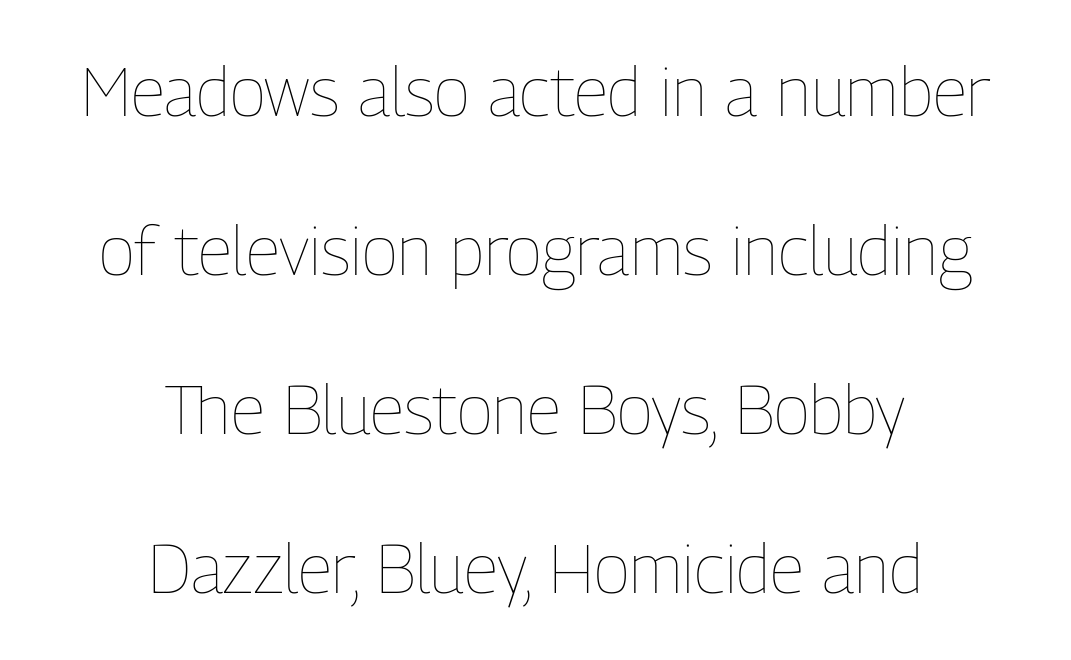
Q: Is the text bold? A: No.
Q: Is the text italic (slanted)? A: No, it is upright.
Q: Is the text underlined? A: No.
Q: How is the paragraph aligned? A: Centered.
Q: Is the spacing between letters normal or unusually wide? A: Normal.
Q: Is the spacing between lines tight, normal or loose? A: Loose.
Q: Width (condensed, normal, or wide)? A: Condensed.
Q: Stroke contrast? A: Low.
Q: x-height? A: Medium.
Q: Monospaced? A: No.
